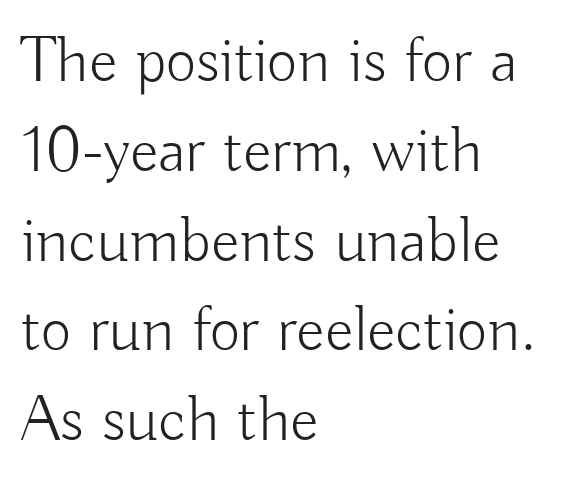
Classification — sans serif. Weight: not bold — regular or lighter. The space directly below the letters is spotless. Here the glyphs are tracked normally, forming tight word shapes. Is this a fixed-width face? No — the glyphs have proportional, varying widths. The rag falls on the right side of this text block.
